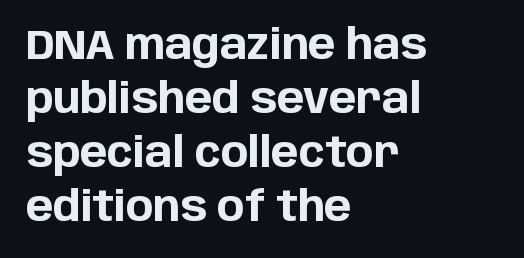
The image shows 41 px bold sans-serif type, upright; set left-aligned, normal line spacing (1.32x), normal letter spacing, not underlined; low stroke contrast and a large x-height.
